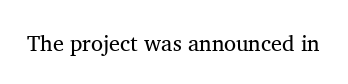
Q: Is the text bold? A: No.
Q: Is the text italic (slanted)? A: No, it is upright.
Q: Is the text underlined? A: No.
Q: Is the spacing between letters normal or unusually wide? A: Normal.
